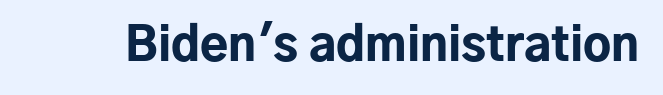
The type family on display is of the sans-serif kind. The area under the type is left untouched. Set as a true bold cut, around the 700 mark. Letter spacing: default. Each letter keeps its own natural width here, so spacing adapts to shape. A typesetter would mark this as roman, not italic.
